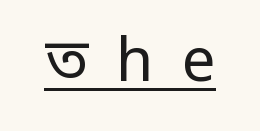
Counters stay open thanks to moderate or lighter strokes. Ascenders rise straight up at ninety degrees. There is plenty of visible air inserted between adjacent glyphs. The rendering uses the underline text-decoration. Are there feet on the stems? There aren't — it's a sans.
